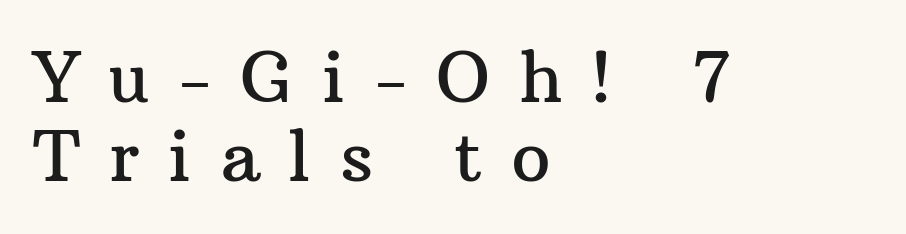
This sample has the flowing, uneven cadence of proportional lettering. This sample uses expanded letter spacing, leaving extra air between glyphs. Descender tails drop into unmarked territory. You can tell from the footed stems that serif type was used.
